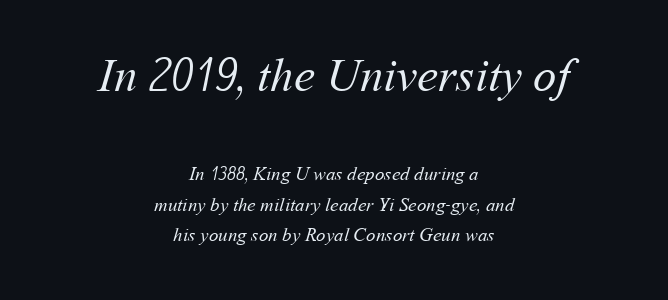
Each word holds together tightly as a unit, with standard inter-letter gaps. Caption: face not bold, strokes unweighted. No word sits above an underline. These lines are rendered in a variable-pitch font. Reading down the block, each line starts at a different indent, mirrored at its end.
